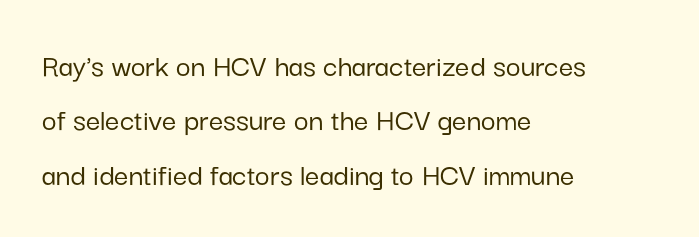
The passage shown is not underscored anywhere. The typography opts for an upright posture over an oblique one. Grotesque or geometric, the face here clearly has no serifs. Varying glyph widths throughout — classic text-font behaviour. All the whitespace from short lines collects on the right. The horizontal fit of the characters is conventional and even.
